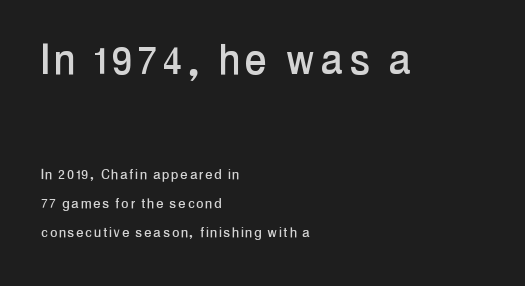
Q: Is the text italic (slanted)? A: No, it is upright.
Q: Is the typeface a serif or a sans-serif typeface? A: Sans-serif.
Q: Is the text underlined? A: No.
Q: How is the paragraph aligned? A: Left-aligned.
Q: Is the spacing between lines tight, normal or loose? A: Normal.
Q: Which block of text is set in a larger size, the first (top) or the second (bottom)? A: The first (top) one.
Q: Width (condensed, normal, or wide)? A: Condensed.
Q: Stroke contrast? A: Low.
Q: x-height? A: Medium.
Q: Monospaced? A: No.
